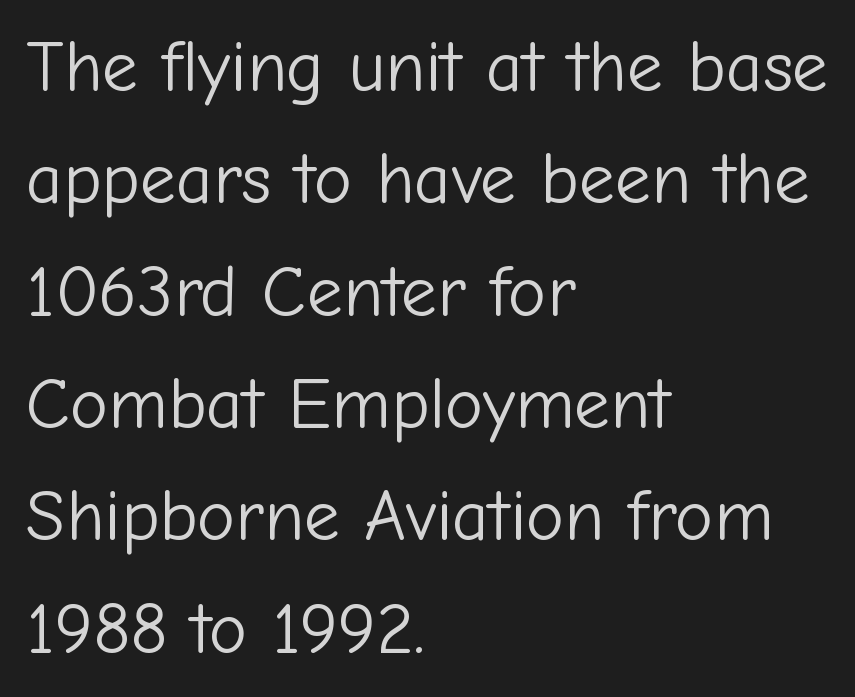
Q: Is the text bold? A: No.
Q: Is the text italic (slanted)? A: No, it is upright.
Q: Is the typeface a serif or a sans-serif typeface? A: Sans-serif.
Q: Is the text underlined? A: No.
Q: How is the paragraph aligned? A: Left-aligned.
Q: Is the spacing between letters normal or unusually wide? A: Normal.
Q: Is the spacing between lines tight, normal or loose? A: Normal.
Q: Width (condensed, normal, or wide)? A: Normal.
Q: Stroke contrast? A: Low.
Q: x-height? A: Medium.
Q: Monospaced? A: No.
